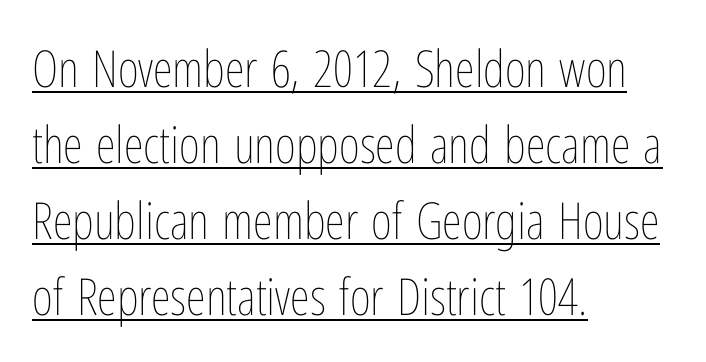
{"italic": "no", "bold": "no", "weight": "thin", "width": "condensed", "stroke_contrast": "low", "x_height": "medium", "monospaced": "no", "underline": "yes", "align": "left", "line_spacing": "normal", "line_spacing_ratio": 1.49, "letter_spacing": "normal", "letter_spacing_em": 0.0, "glyph_px": 51}
